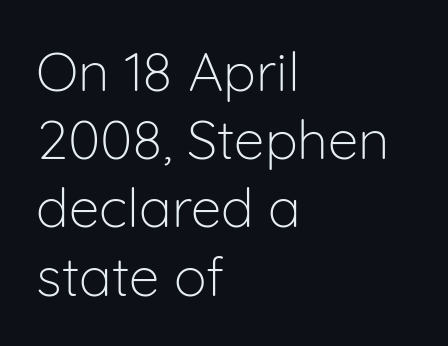
{"serif": "no", "italic": "no", "bold": "no", "weight": "light", "width": "normal", "stroke_contrast": "low", "x_height": "medium", "monospaced": "no", "underline": "no", "align": "left", "line_spacing_ratio": 1.24, "letter_spacing": "normal", "letter_spacing_em": 0.0, "glyph_px": 55}
